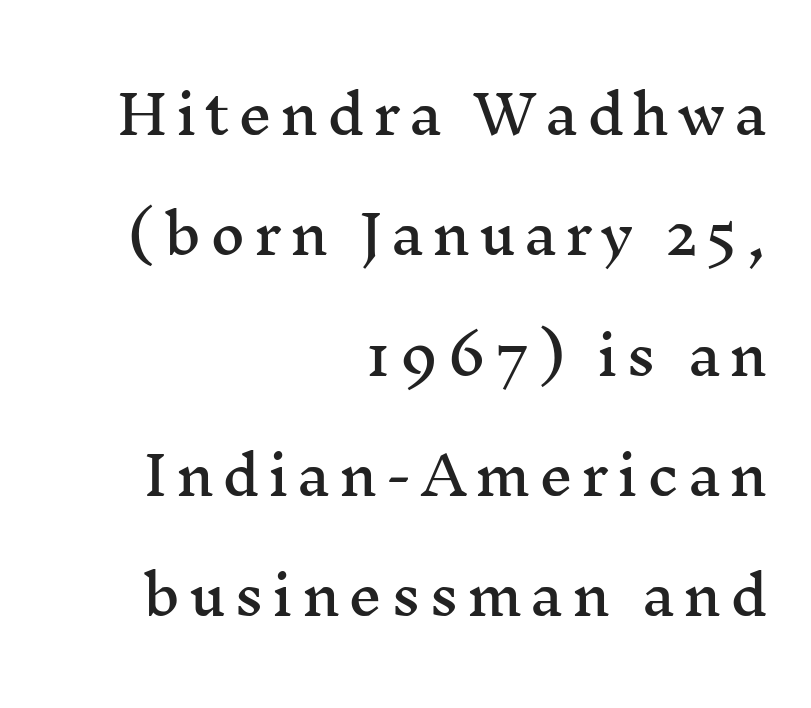
The image shows 53 px wide serif type, upright; set right-aligned, loose line spacing (2.27x), not underlined; medium stroke contrast and a medium x-height.
